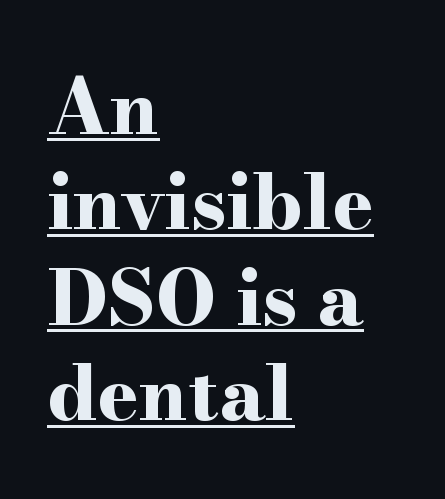
{"serif": "yes", "italic": "no", "bold": "yes", "weight": "bold", "width": "wide", "stroke_contrast": "high", "x_height": "small", "monospaced": "no", "underline": "yes", "align": "left", "line_spacing_ratio": 1.24, "letter_spacing": "normal", "letter_spacing_em": 0.0, "glyph_px": 77}
